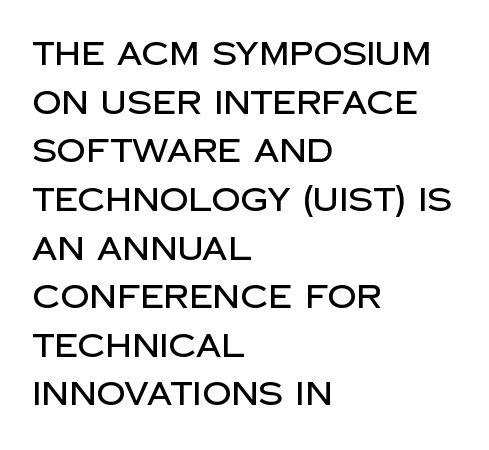
Q: Is the text italic (slanted)? A: No, it is upright.
Q: Is the typeface a serif or a sans-serif typeface? A: Sans-serif.
Q: Is the text underlined? A: No.
Q: How is the paragraph aligned? A: Left-aligned.
Q: Is the spacing between letters normal or unusually wide? A: Normal.
Q: Is the spacing between lines tight, normal or loose? A: Normal.
Q: Width (condensed, normal, or wide)? A: Normal.
Q: Stroke contrast? A: Low.
Q: x-height? A: Large.
Q: Monospaced? A: No.
